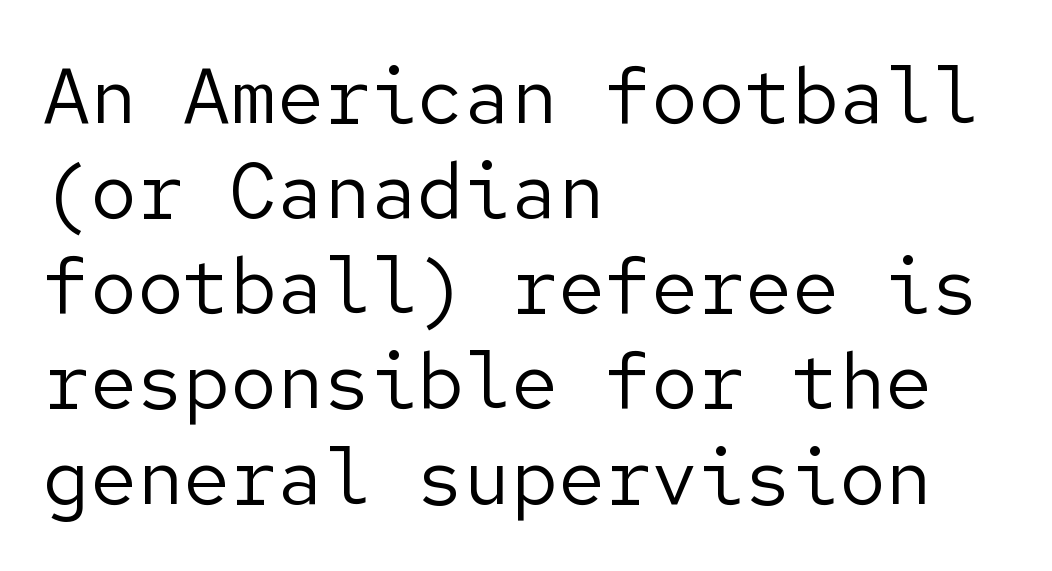
The image shows 78 px regular-weight sans-serif type, upright; set left-aligned, line spacing 1.22x, normal letter spacing, not underlined; low stroke contrast and a medium x-height.
